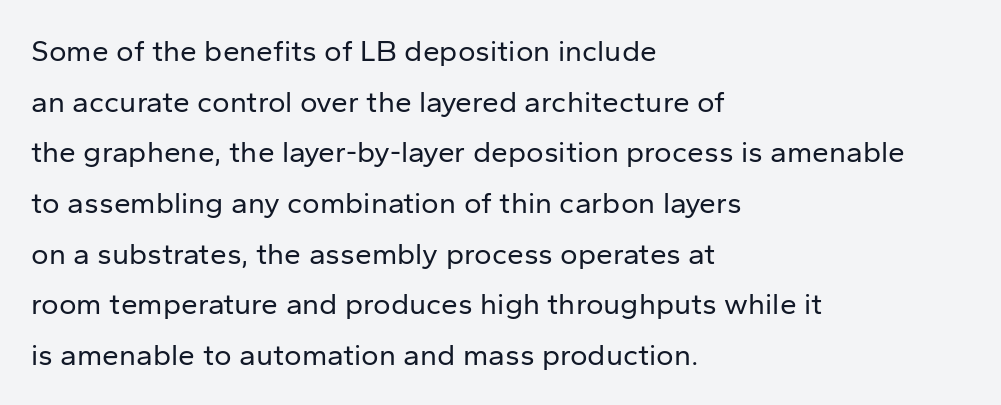
The image shows 30 px regular-weight sans-serif type, upright; set left-aligned, normal line spacing (1.69x), normal letter spacing, not underlined; low stroke contrast and a medium x-height.
